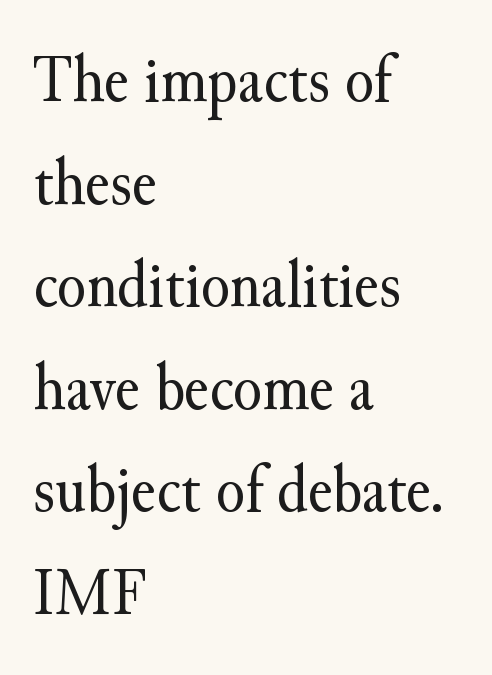
Inter-character spacing is left at the font's built-in metrics. Line beginnings align vertically; line endings do not. This sample keeps an unexceptional amount of space between lines. The typeface has the unassuming heft of standard copy or less. A roman cut, with each character standing at attention.
